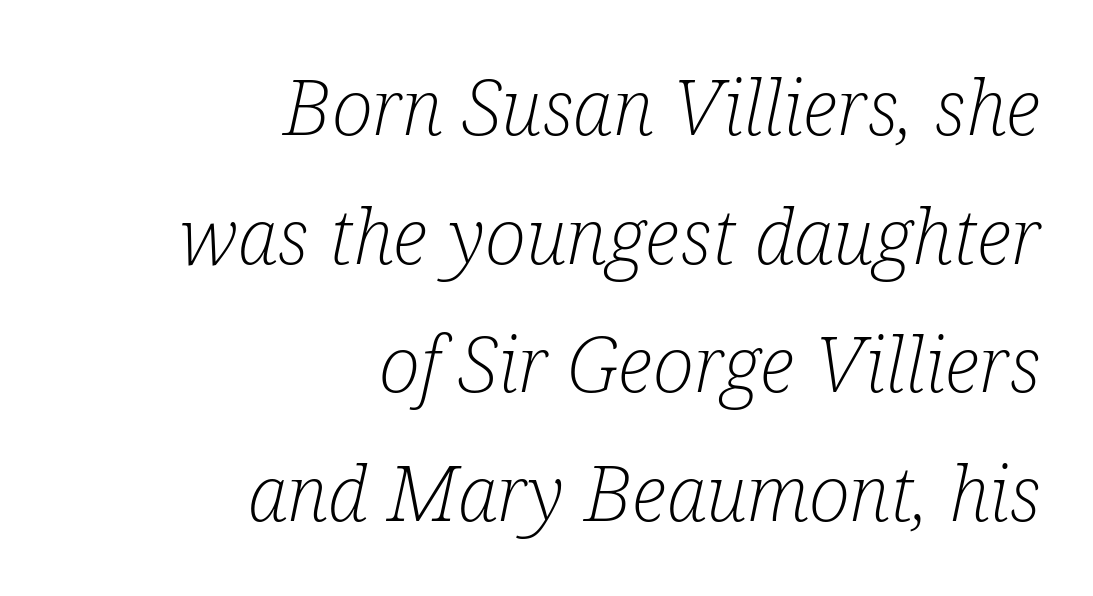
The image shows 77 px light, condensed serif type, italic (leaning right); set right-aligned, normal line spacing (1.67x), normal letter spacing, not underlined; low stroke contrast and a medium x-height.
